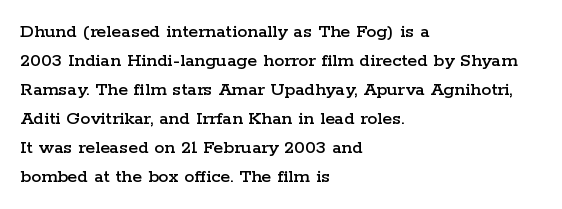
Rows of type keep a routine distance in the vertical direction. Is the block centered? No — it sits flush against the left margin. No italicization has been applied; the sample stays upright. Letters rest on an invisible, unmarked baseline.
